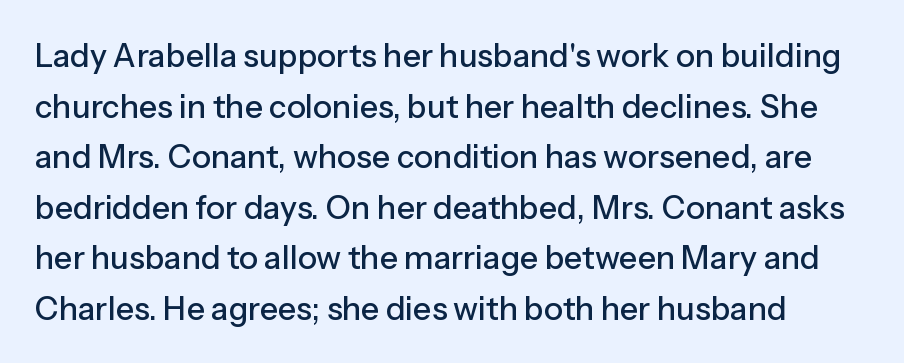
{"serif": "no", "italic": "no", "width": "normal", "stroke_contrast": "low", "x_height": "medium", "monospaced": "no", "underline": "no", "line_spacing": "normal", "line_spacing_ratio": 1.58, "letter_spacing": "normal", "letter_spacing_em": 0.0, "glyph_px": 32}
